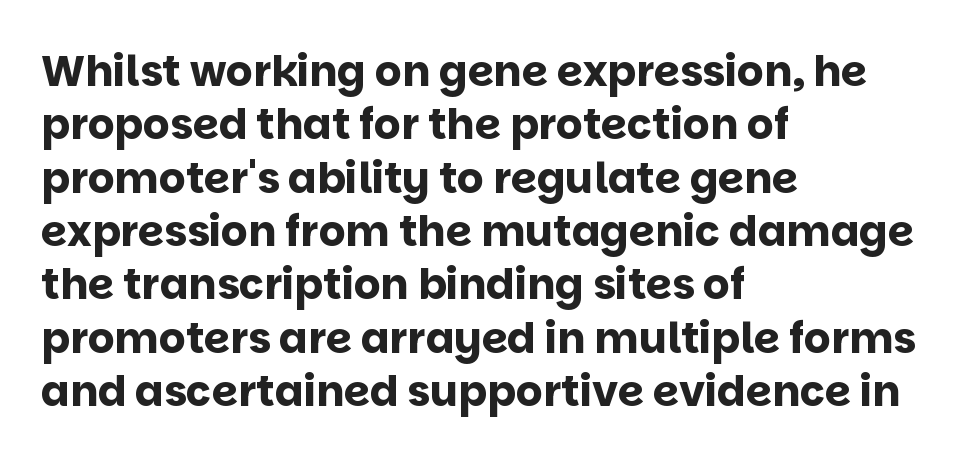
{"serif": "no", "italic": "no", "bold": "yes", "weight": "bold", "width": "normal", "stroke_contrast": "low", "x_height": "large", "monospaced": "no", "underline": "no", "align": "left", "line_spacing": "normal", "line_spacing_ratio": 1.27, "letter_spacing": "normal", "letter_spacing_em": 0.0, "glyph_px": 42}
